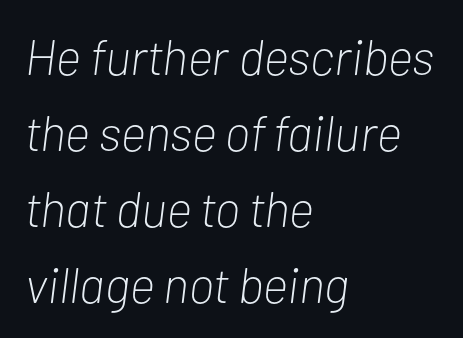
The image shows 50 px light, condensed type, italic (leaning right); set left-aligned, normal line spacing (1.52x), normal letter spacing, not underlined; low stroke contrast and a medium x-height.
